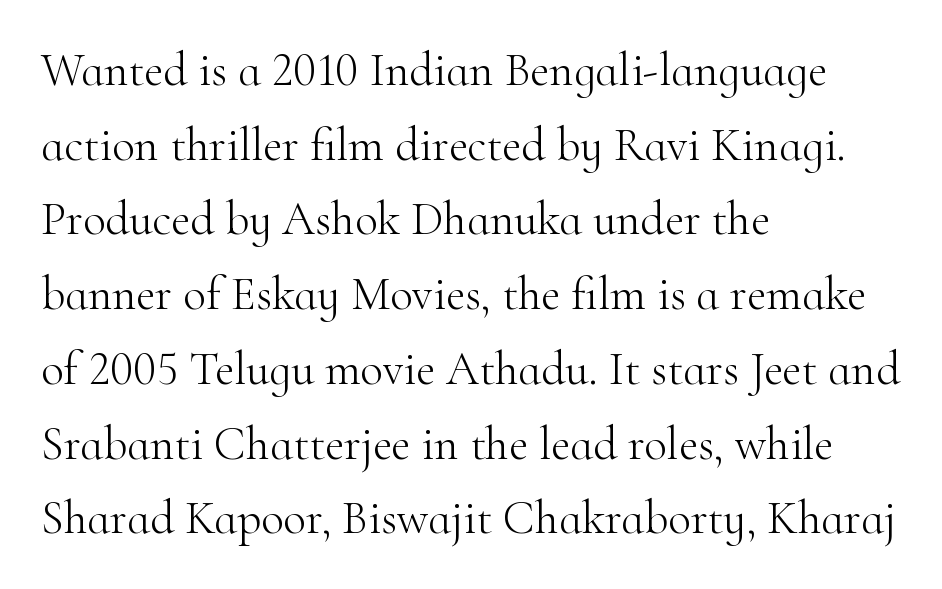
Q: Is the text bold? A: No.
Q: Is the text italic (slanted)? A: No, it is upright.
Q: Is the typeface a serif or a sans-serif typeface? A: Serif.
Q: Is the text underlined? A: No.
Q: How is the paragraph aligned? A: Left-aligned.
Q: Is the spacing between letters normal or unusually wide? A: Normal.
Q: Is the spacing between lines tight, normal or loose? A: Normal.
Q: Width (condensed, normal, or wide)? A: Normal.
Q: Stroke contrast? A: High.
Q: x-height? A: Small.
Q: Monospaced? A: No.
